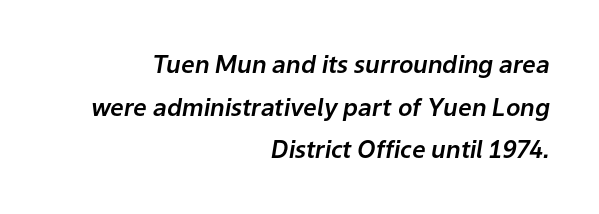
Q: Is the text italic (slanted)? A: Yes, it leans right by about 9 degrees.
Q: Is the text underlined? A: No.
Q: How is the paragraph aligned? A: Right-aligned.
Q: Is the spacing between letters normal or unusually wide? A: Normal.
